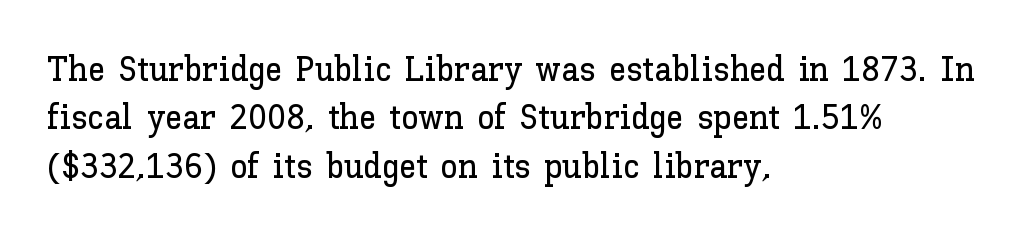
The image shows 35 px text type, upright; set left-aligned, normal line spacing (1.38x), normal letter spacing, not underlined; low stroke contrast and a medium x-height.
